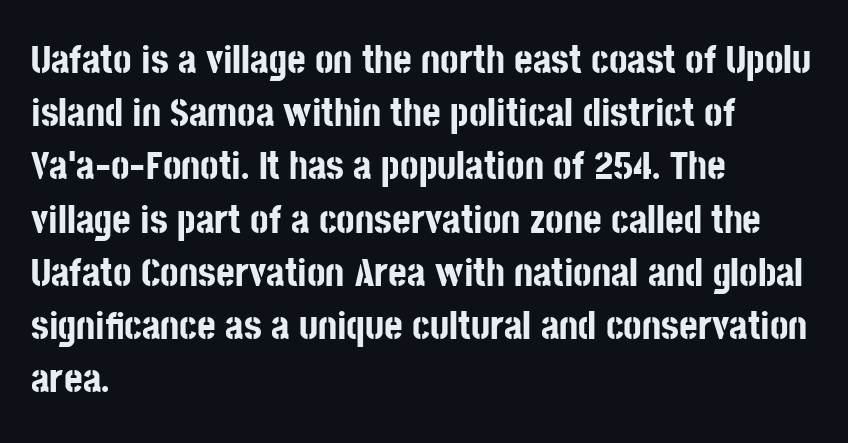
The image shows 40 px bold, condensed sans-serif type, upright; set left-aligned, normal line spacing (1.33x), normal letter spacing, not underlined; low stroke contrast and a large x-height.
